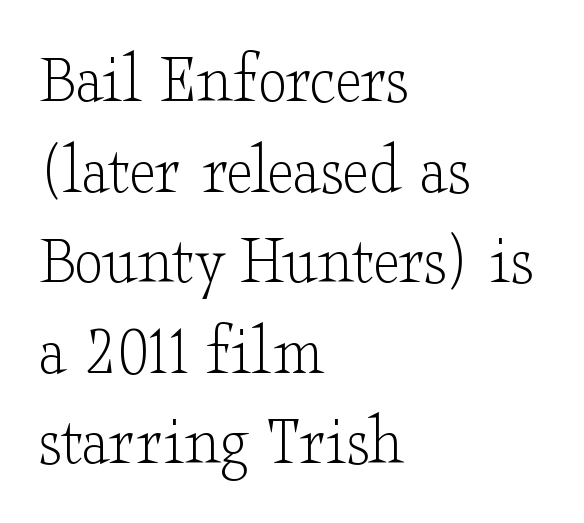
{"serif": "yes", "italic": "no", "bold": "no", "weight": "light", "width": "wide", "stroke_contrast": "low", "x_height": "small", "monospaced": "no", "underline": "no", "align": "left", "line_spacing_ratio": 1.24, "letter_spacing": "normal", "letter_spacing_em": 0.0, "glyph_px": 73}
